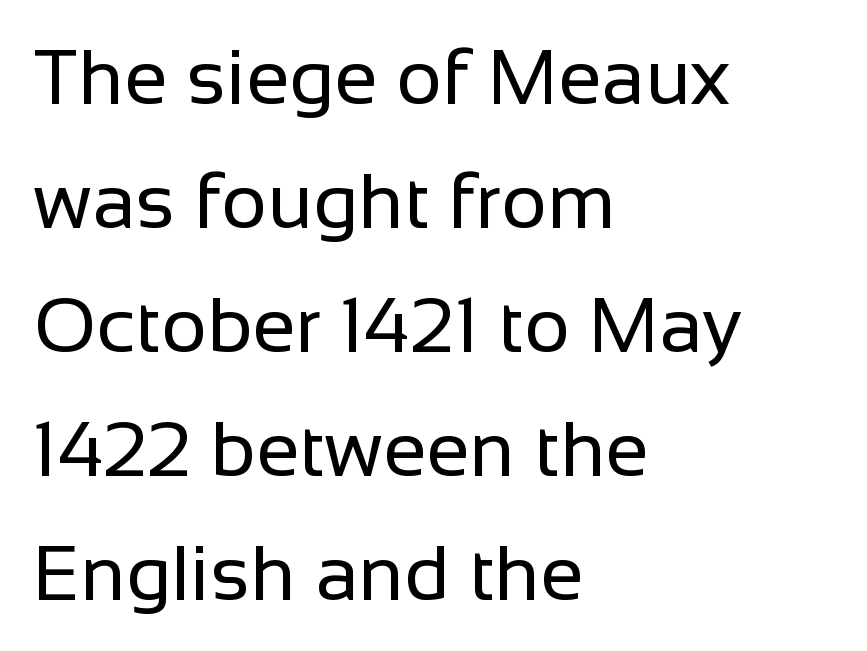
{"serif": "no", "italic": "no", "bold": "no", "weight": "regular", "width": "normal", "stroke_contrast": "low", "x_height": "medium", "monospaced": "no", "underline": "no", "align": "left", "line_spacing": "normal", "line_spacing_ratio": 1.59, "letter_spacing": "normal", "letter_spacing_em": 0.0, "glyph_px": 78}
